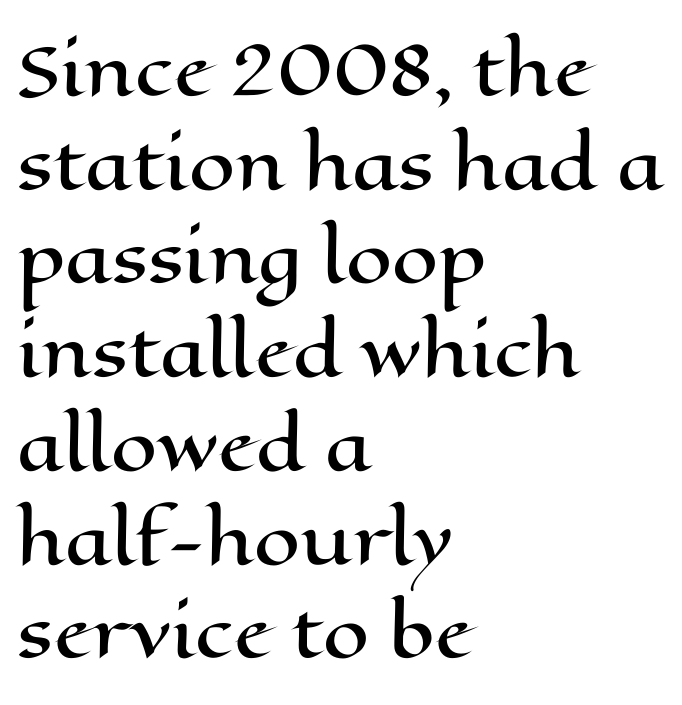
A typesetter would call this zero additional tracking. These lines sit exactly where default settings would place them. Every row of glyphs begins at an identical x-position on the left. Does the lettering tilt? It doesn't — this is upright. The rendering uses natural spacing where letterforms have individual widths.
